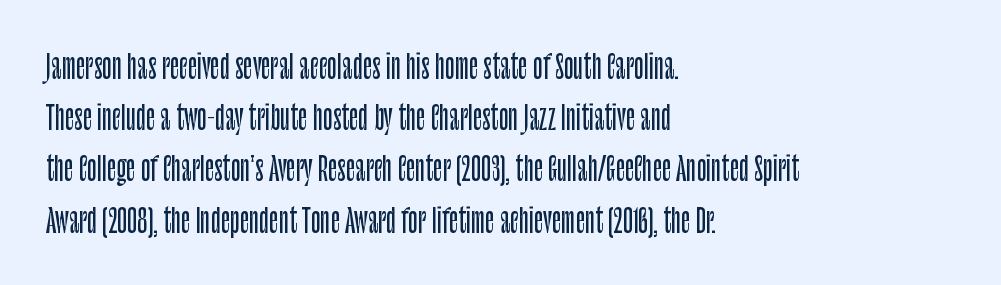
The image shows 32 px condensed sans-serif type, upright; set left-aligned, normal line spacing (1.6x), normal letter spacing, not underlined; low stroke contrast and a large x-height.
